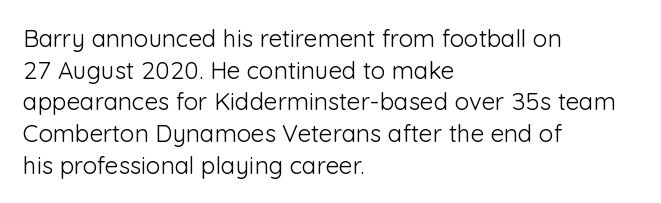
The image shows 24 px text type, upright; set left-aligned, normal line spacing (1.32x), normal letter spacing, not underlined.
